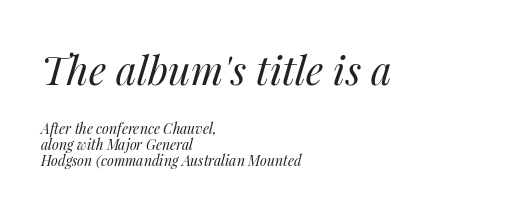
The image shows 40 px regular-weight type, italic (leaning right); set left-aligned, tight line spacing (1.13x), normal letter spacing, not underlined; the first (top) block is 2.86x larger; medium stroke contrast and a medium x-height.
